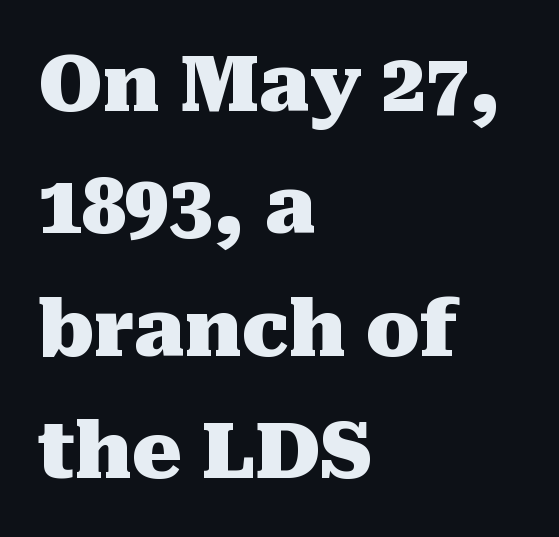
{"serif": "yes", "italic": "no", "bold": "yes", "weight": "heavy", "width": "normal", "stroke_contrast": "medium", "x_height": "medium", "monospaced": "no", "underline": "no", "align": "left", "line_spacing": "normal", "line_spacing_ratio": 1.57, "letter_spacing": "normal", "letter_spacing_em": 0.0, "glyph_px": 78}
